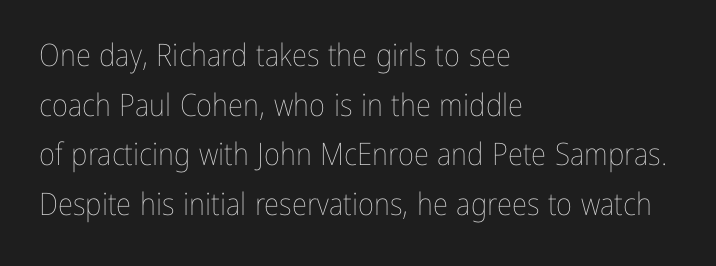
A student would call this left alignment; a typographer would say flush left, rag right. The gaps between neighbouring characters are ordinary and unremarkable. Italic? Not at all — the glyphs are vertical. The gap between lines stays unmarked.
